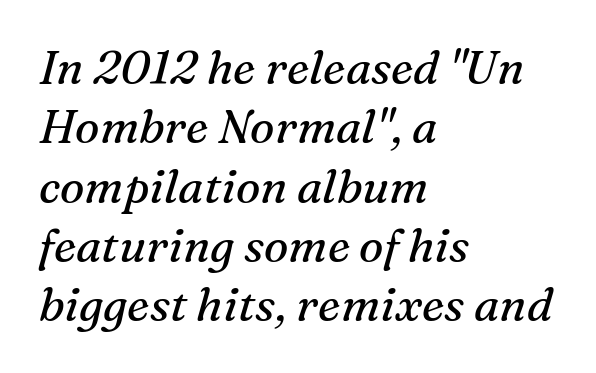
When letters slant like this, we call the style italic. The weight tops out at a normal text grade. Notice how the passage keeps a crisp vertical edge on the left only. Looks like regular typesetting: each glyph gets only the width it needs.
